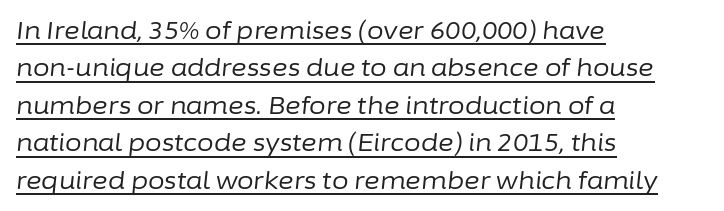
Casual observation: everything's shoved over to the left. A typesetter would call this zero additional tracking. Glance below the letters and you will spot a drawn line. It's the slanting kind of type.
